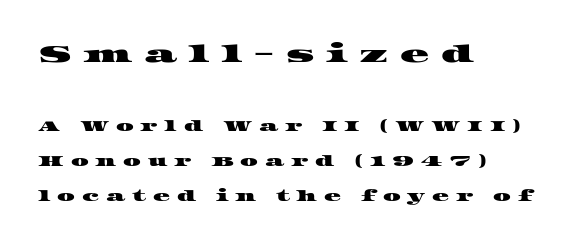
Q: Is the text underlined? A: No.
Q: How is the paragraph aligned? A: Left-aligned.
Q: Is the spacing between letters normal or unusually wide? A: Unusually wide.
Q: Is the spacing between lines tight, normal or loose? A: Loose.
Q: Which block of text is set in a larger size, the first (top) or the second (bottom)? A: The first (top) one.
